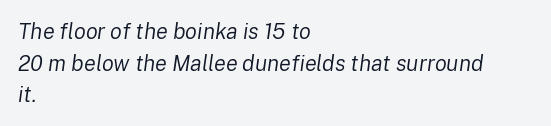
{"italic": "yes", "lean": "right", "slant_degrees": 8, "bold": "no", "underline": "no", "align": "left", "line_spacing": "normal", "line_spacing_ratio": 1.44, "letter_spacing": "normal", "letter_spacing_em": 0.0, "glyph_px": 22}
